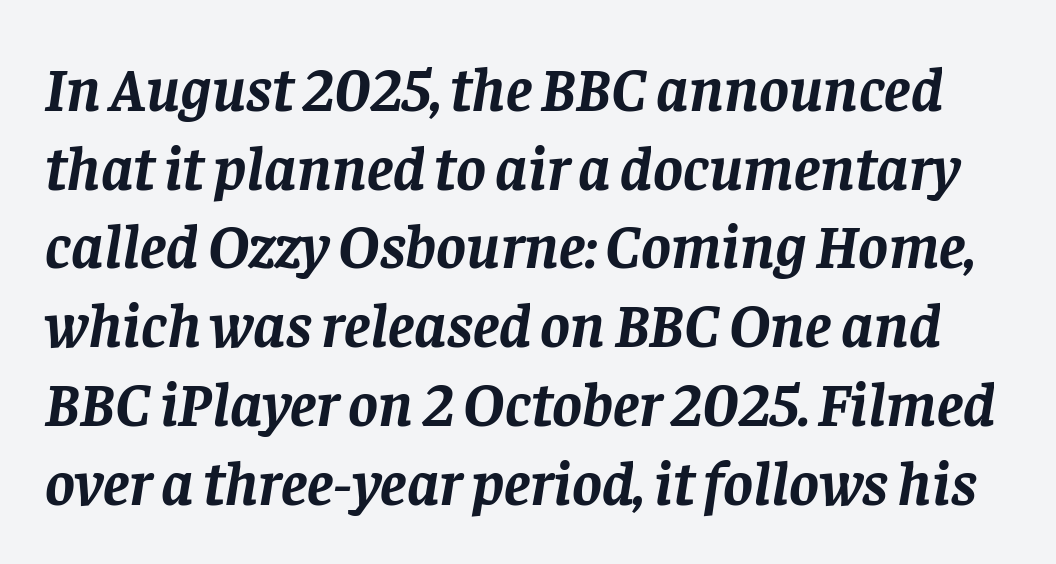
{"serif": "yes", "italic": "yes", "lean": "right", "slant_degrees": 8, "bold": "yes", "weight": "semibold", "width": "normal", "stroke_contrast": "low", "x_height": "large", "monospaced": "no", "underline": "no", "line_spacing": "normal", "line_spacing_ratio": 1.25, "letter_spacing": "normal", "letter_spacing_em": 0.0, "glyph_px": 63}
